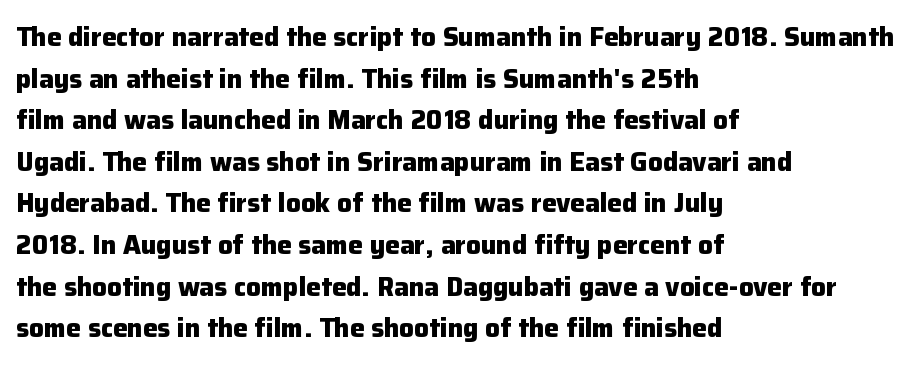
The image shows 26 px bold type, upright; set left-aligned, normal line spacing (1.6x), normal letter spacing, not underlined.
